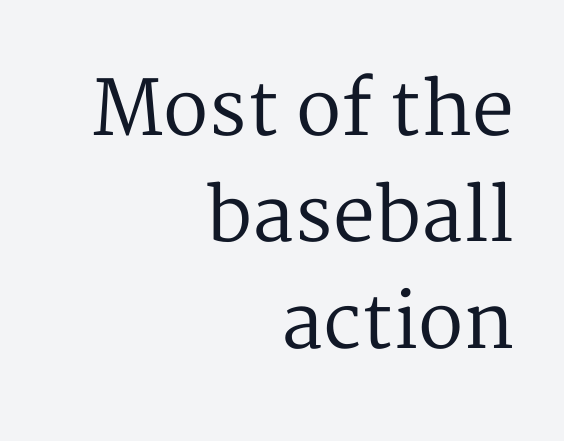
Q: Is the text bold? A: No.
Q: Is the text italic (slanted)? A: No, it is upright.
Q: Is the typeface a serif or a sans-serif typeface? A: Serif.
Q: Is the text underlined? A: No.
Q: How is the paragraph aligned? A: Right-aligned.
Q: Is the spacing between letters normal or unusually wide? A: Normal.
Q: Is the spacing between lines tight, normal or loose? A: Normal.
Q: Width (condensed, normal, or wide)? A: Normal.
Q: Stroke contrast? A: Medium.
Q: x-height? A: Medium.
Q: Monospaced? A: No.
